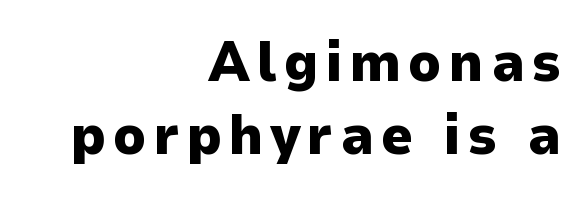
Q: Is the text bold? A: Yes.
Q: Is the text italic (slanted)? A: No, it is upright.
Q: Is the typeface a serif or a sans-serif typeface? A: Sans-serif.
Q: Is the text underlined? A: No.
Q: How is the paragraph aligned? A: Right-aligned.
Q: Is the spacing between lines tight, normal or loose? A: Normal.
Q: Width (condensed, normal, or wide)? A: Normal.
Q: Stroke contrast? A: Low.
Q: x-height? A: Medium.
Q: Monospaced? A: No.
